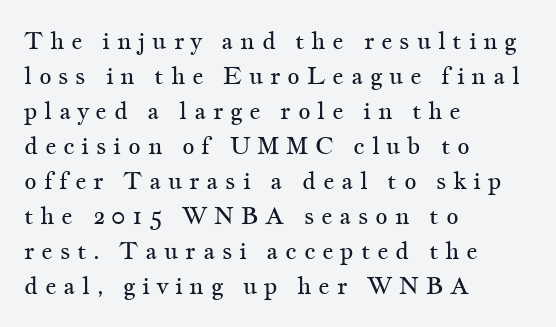
Q: Is the text bold? A: No.
Q: Is the text italic (slanted)? A: No, it is upright.
Q: Is the text underlined? A: No.
Q: How is the paragraph aligned? A: Left-aligned.
Q: Is the spacing between letters normal or unusually wide? A: Unusually wide.
Q: Is the spacing between lines tight, normal or loose? A: Normal.
